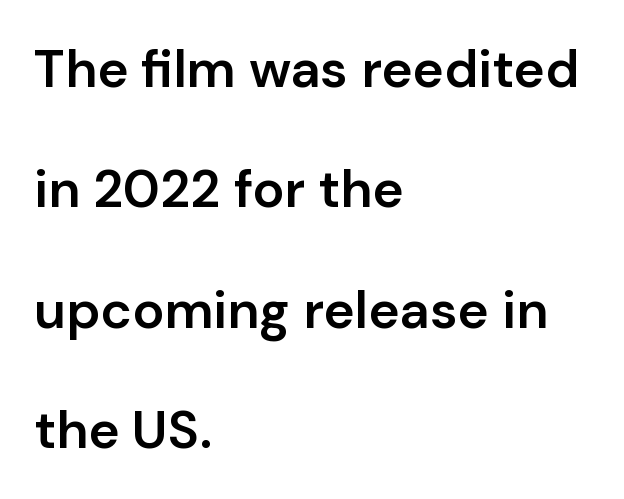
Q: Is the text bold? A: Semi-bold.
Q: Is the text italic (slanted)? A: No, it is upright.
Q: Is the typeface a serif or a sans-serif typeface? A: Sans-serif.
Q: Is the text underlined? A: No.
Q: How is the paragraph aligned? A: Left-aligned.
Q: Is the spacing between letters normal or unusually wide? A: Normal.
Q: Is the spacing between lines tight, normal or loose? A: Loose.
Q: Width (condensed, normal, or wide)? A: Normal.
Q: Stroke contrast? A: Low.
Q: x-height? A: Medium.
Q: Monospaced? A: No.
